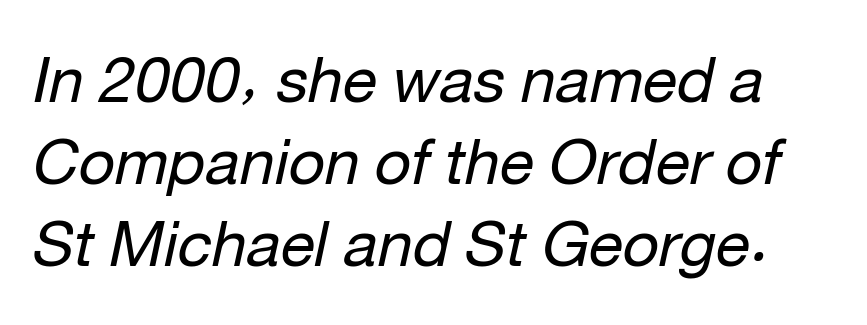
{"italic": "yes", "lean": "right", "slant_degrees": 12, "bold": "no", "weight": "regular", "width": "normal", "stroke_contrast": "low", "x_height": "medium", "monospaced": "no", "underline": "no", "line_spacing": "normal", "line_spacing_ratio": 1.3, "letter_spacing": "normal", "letter_spacing_em": 0.0, "glyph_px": 63}
